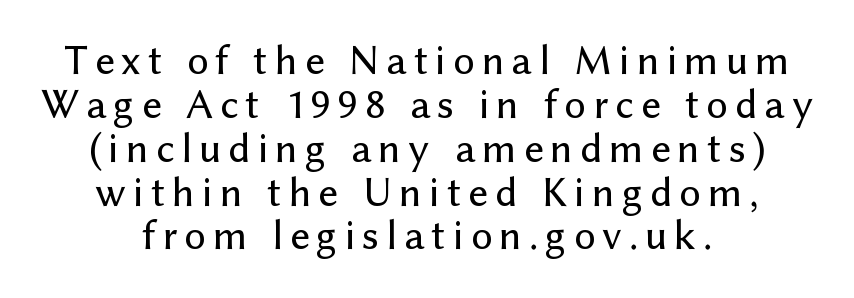
The image shows 43 px sans-serif type, upright; set centered, tight line spacing (1.02x), not underlined; low stroke contrast and a medium x-height.
